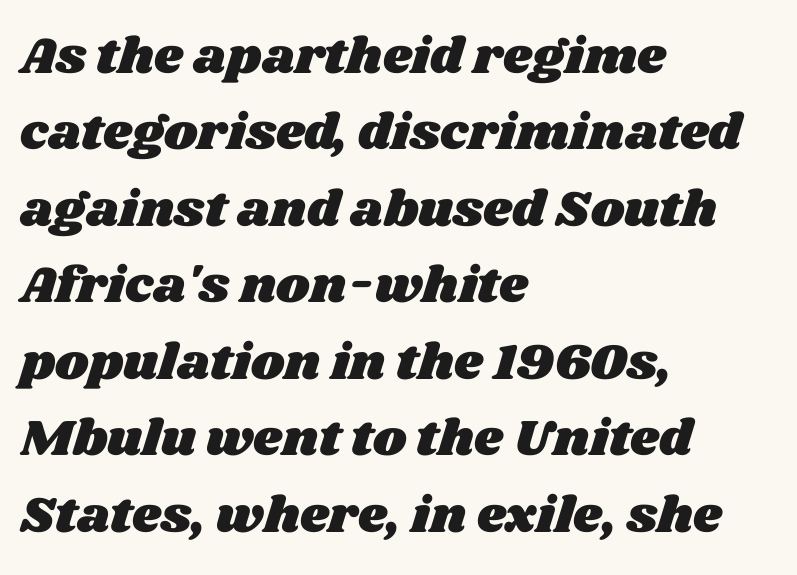
Each letter keeps its own natural width here, so spacing adapts to shape. Spacing between characters is what you'd get straight out of the box. Rule under the text: the space is simply empty. Leading: standard. Horizontally, the lines are justified to the leading edge only.
